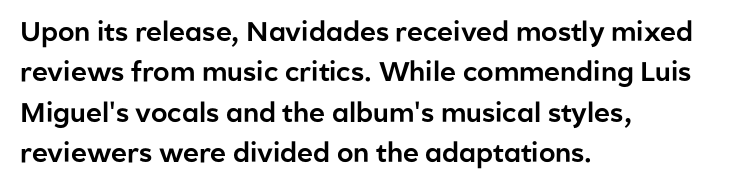
No italicization has been applied; the sample stays upright. This block has exactly the height ordinary leading produces. Students, note that the glyphs here touch the page at normal intervals. Typeset ragged right — the left edge is the straight one.
